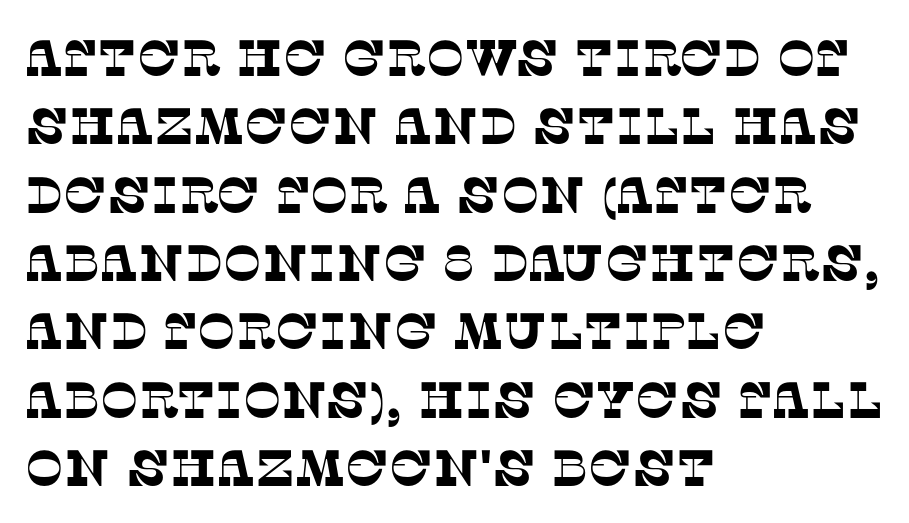
The image shows 51 px serif type; set left-aligned, normal line spacing (1.34x), normal letter spacing, not underlined; low stroke contrast and a large x-height.
